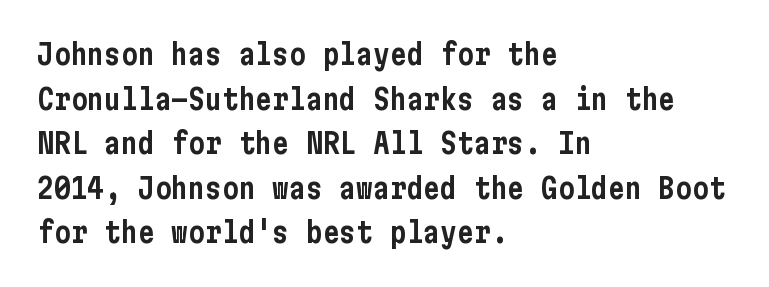
Q: Is the text italic (slanted)? A: No, it is upright.
Q: Is the typeface a serif or a sans-serif typeface? A: Sans-serif.
Q: Is the text underlined? A: No.
Q: How is the paragraph aligned? A: Left-aligned.
Q: Is the spacing between letters normal or unusually wide? A: Normal.
Q: Is the spacing between lines tight, normal or loose? A: Normal.
Q: Width (condensed, normal, or wide)? A: Condensed.
Q: Stroke contrast? A: Low.
Q: x-height? A: Medium.
